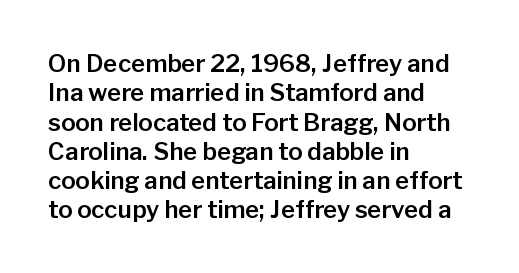
{"italic": "no", "underline": "no", "align": "left", "line_spacing_ratio": 1.22, "letter_spacing": "normal", "letter_spacing_em": 0.0, "glyph_px": 24}
